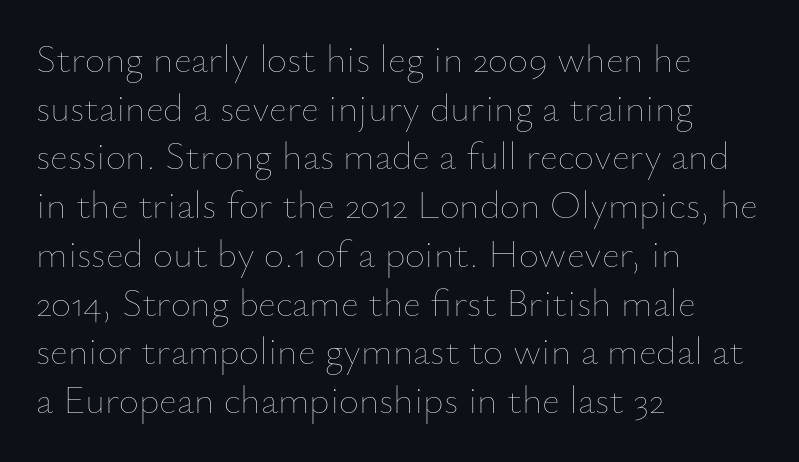
{"italic": "no", "bold": "no", "weight": "thin", "width": "normal", "stroke_contrast": "low", "x_height": "small", "monospaced": "no", "underline": "no", "align": "left", "line_spacing": "normal", "line_spacing_ratio": 1.25, "letter_spacing": "normal", "letter_spacing_em": 0.0, "glyph_px": 39}
